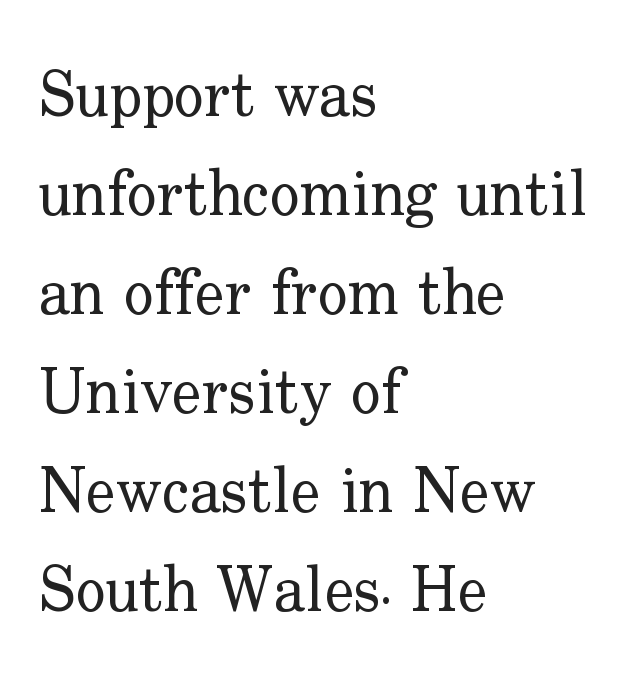
{"serif": "yes", "italic": "no", "bold": "no", "weight": "regular", "width": "normal", "stroke_contrast": "low", "x_height": "small", "monospaced": "no", "underline": "no", "align": "left", "line_spacing": "normal", "line_spacing_ratio": 1.57, "letter_spacing": "normal", "letter_spacing_em": 0.0, "glyph_px": 63}
